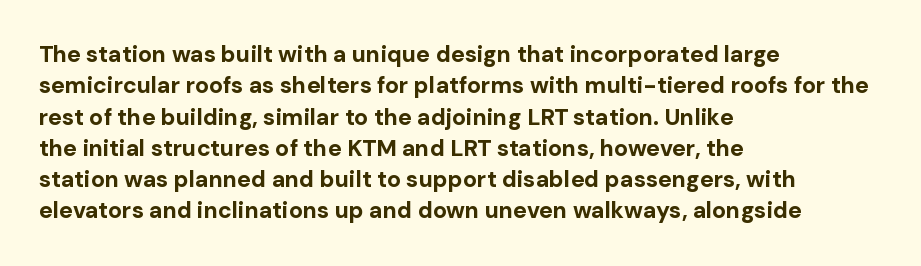
{"italic": "no", "bold": "yes", "underline": "no", "align": "left", "line_spacing": "normal", "line_spacing_ratio": 1.36, "letter_spacing": "normal", "letter_spacing_em": 0.0, "glyph_px": 23}
